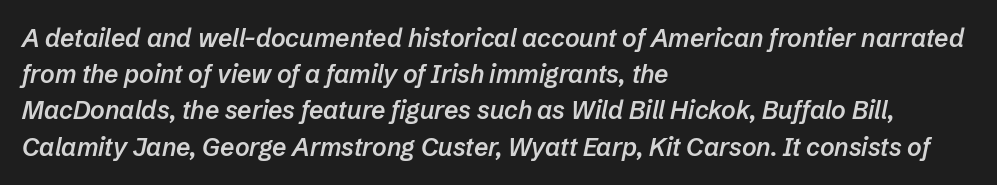
Q: Is the text bold? A: Semi-bold.
Q: Is the text italic (slanted)? A: Yes, it leans right by about 12 degrees.
Q: Is the text underlined? A: No.
Q: How is the paragraph aligned? A: Left-aligned.
Q: Is the spacing between letters normal or unusually wide? A: Normal.
Q: Is the spacing between lines tight, normal or loose? A: Normal.
